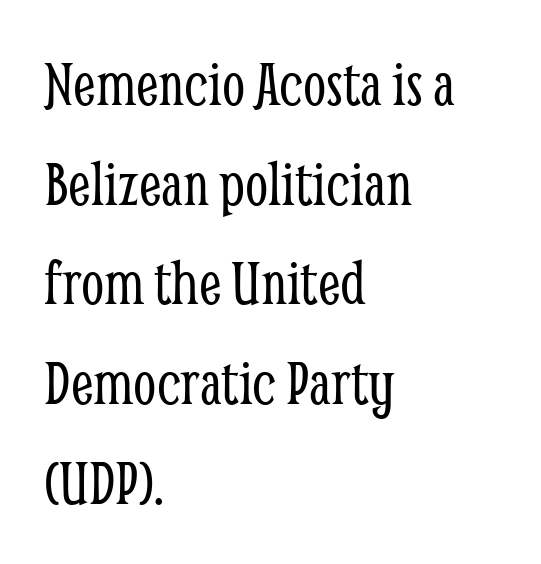
Q: Is the text bold? A: No.
Q: Is the text italic (slanted)? A: No, it is upright.
Q: Is the typeface a serif or a sans-serif typeface? A: Serif.
Q: Is the text underlined? A: No.
Q: How is the paragraph aligned? A: Left-aligned.
Q: Is the spacing between letters normal or unusually wide? A: Normal.
Q: Is the spacing between lines tight, normal or loose? A: Normal.
Q: Width (condensed, normal, or wide)? A: Condensed.
Q: Stroke contrast? A: Low.
Q: x-height? A: Medium.
Q: Monospaced? A: No.
